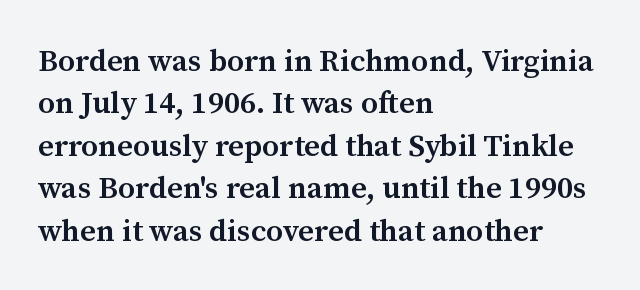
{"serif": "yes", "italic": "no", "bold": "semi", "weight": "semibold", "width": "normal", "stroke_contrast": "medium", "x_height": "medium", "monospaced": "no", "underline": "no", "align": "left", "line_spacing": "normal", "line_spacing_ratio": 1.37, "letter_spacing": "normal", "letter_spacing_em": 0.0, "glyph_px": 31}
